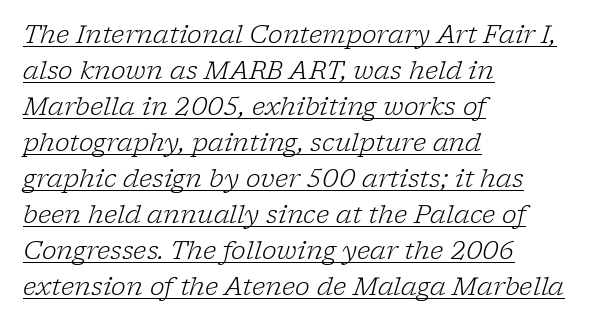
Q: Is the text bold? A: No.
Q: Is the text italic (slanted)? A: Yes, it leans right by about 17 degrees.
Q: Is the text underlined? A: Yes.
Q: How is the paragraph aligned? A: Left-aligned.
Q: Is the spacing between letters normal or unusually wide? A: Normal.
Q: Is the spacing between lines tight, normal or loose? A: Normal.
